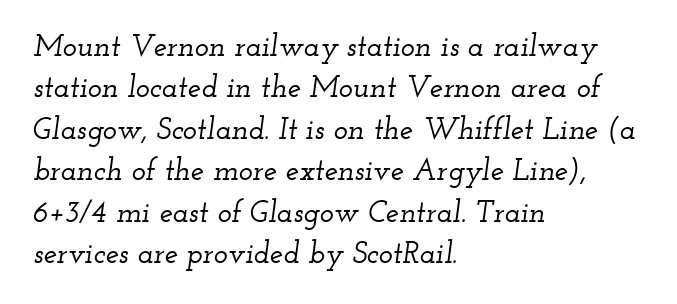
{"serif": "yes", "italic": "yes", "lean": "right", "slant_degrees": 12, "width": "wide", "stroke_contrast": "low", "x_height": "small", "monospaced": "no", "underline": "no", "align": "left", "line_spacing": "normal", "line_spacing_ratio": 1.38, "letter_spacing": "normal", "letter_spacing_em": 0.0, "glyph_px": 30}
